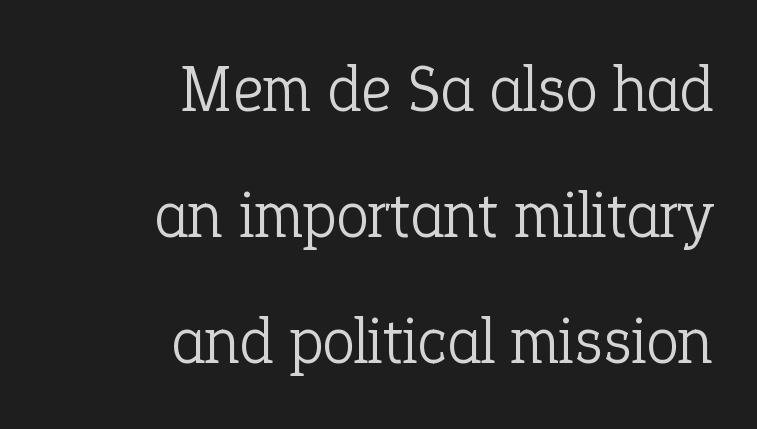
{"serif": "yes", "italic": "no", "bold": "no", "weight": "light", "width": "normal", "stroke_contrast": "low", "x_height": "medium", "monospaced": "no", "underline": "no", "align": "right", "line_spacing": "loose", "line_spacing_ratio": 1.91, "letter_spacing": "normal", "letter_spacing_em": 0.0, "glyph_px": 66}
